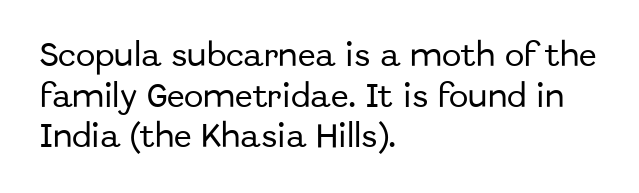
{"italic": "no", "underline": "no", "align": "left", "line_spacing": "normal", "line_spacing_ratio": 1.56, "letter_spacing": "normal", "letter_spacing_em": 0.0, "glyph_px": 26}
